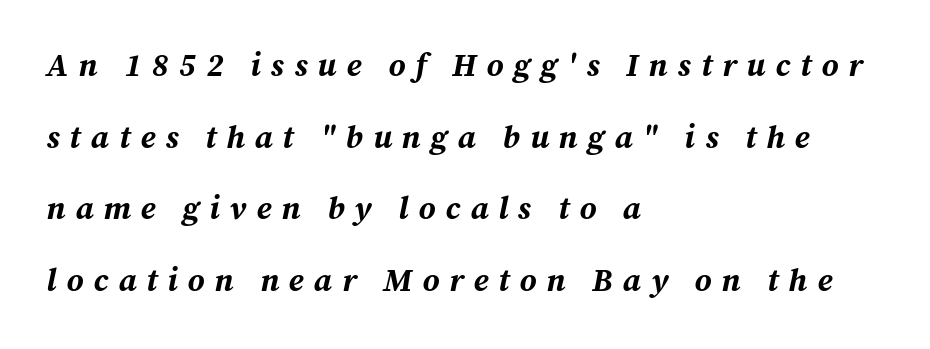
A typesetter would mark this as italic. Looks like regular typesetting: each glyph gets only the width it needs. Set as a true bold cut, around the 700 mark. Characters follow at a spacing far wider than the type designer built in.
